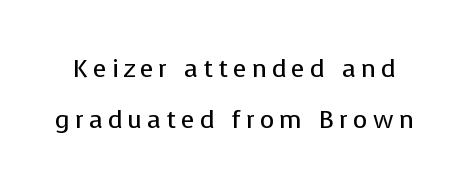
Q: Is the text bold? A: No.
Q: Is the text italic (slanted)? A: No, it is upright.
Q: Is the text underlined? A: No.
Q: Is the spacing between letters normal or unusually wide? A: Unusually wide.
Q: Is the spacing between lines tight, normal or loose? A: Loose.
